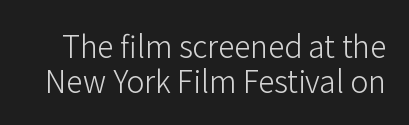
Note: no serifs on the glyphs. The letterforms sit at book weight or below. If you drew a line through each stem, it would be perfectly vertical. The glyphs are unaccompanied by any horizontal stroke below them. Glyph-to-glyph distance matches everyday printed text.
